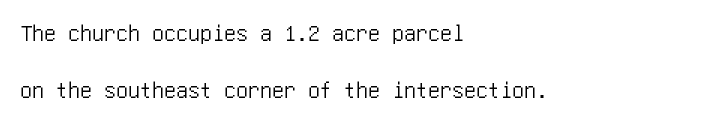
The image shows 24 px text type, upright; set left-aligned, loose line spacing (2.36x), normal letter spacing, not underlined.
